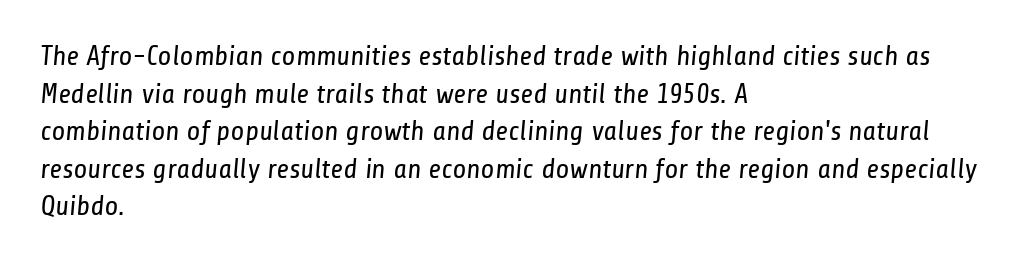
{"serif": "no", "bold": "no", "weight": "regular", "width": "condensed", "stroke_contrast": "low", "x_height": "medium", "monospaced": "no", "underline": "no", "align": "left", "line_spacing": "normal", "line_spacing_ratio": 1.34, "letter_spacing": "normal", "letter_spacing_em": 0.0, "glyph_px": 28}
